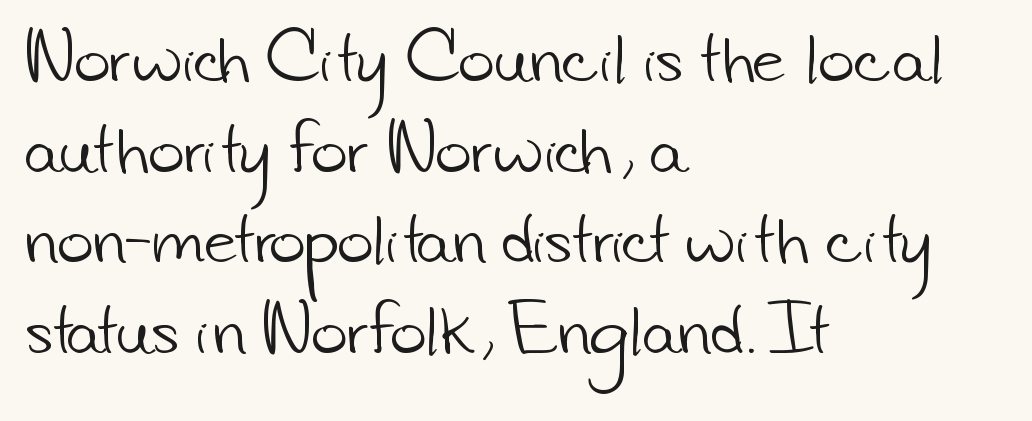
Q: Is the text bold? A: No.
Q: Is the typeface a serif or a sans-serif typeface? A: Sans-serif.
Q: Is the text underlined? A: No.
Q: How is the paragraph aligned? A: Left-aligned.
Q: Is the spacing between letters normal or unusually wide? A: Normal.
Q: Is the spacing between lines tight, normal or loose? A: Normal.
Q: Width (condensed, normal, or wide)? A: Normal.
Q: Stroke contrast? A: Low.
Q: x-height? A: Small.
Q: Monospaced? A: No.
